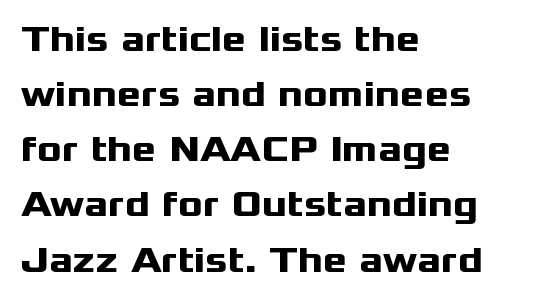
Spacing between characters is what you'd get straight out of the box. Letterform terminals end flat and unadorned throughout the passage. Weight: bold. You could not count columns in this text — the font is proportionally spaced. Clear beneath every line of the passage.
